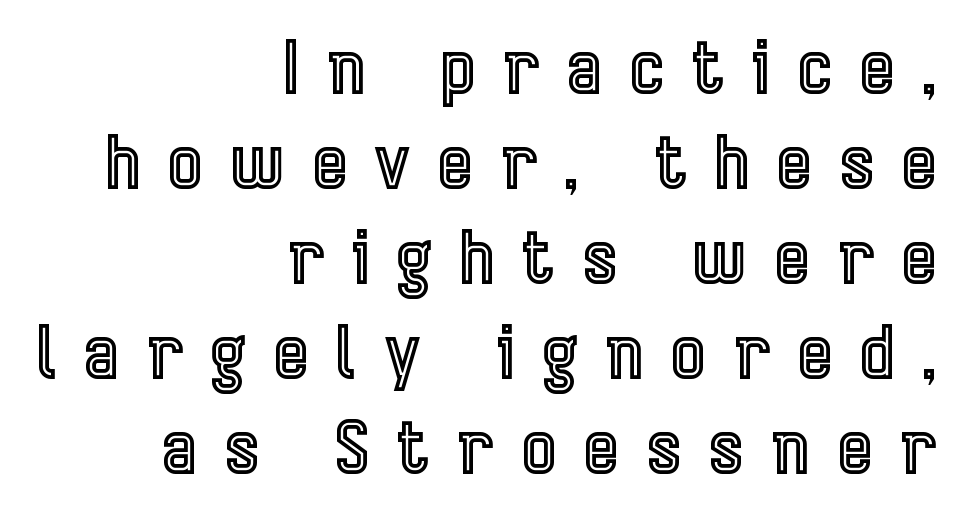
The image shows 73 px condensed type, upright; set right-aligned, normal line spacing (1.3x), unusually wide letter spacing (+0.39 em), not underlined; a medium x-height.
